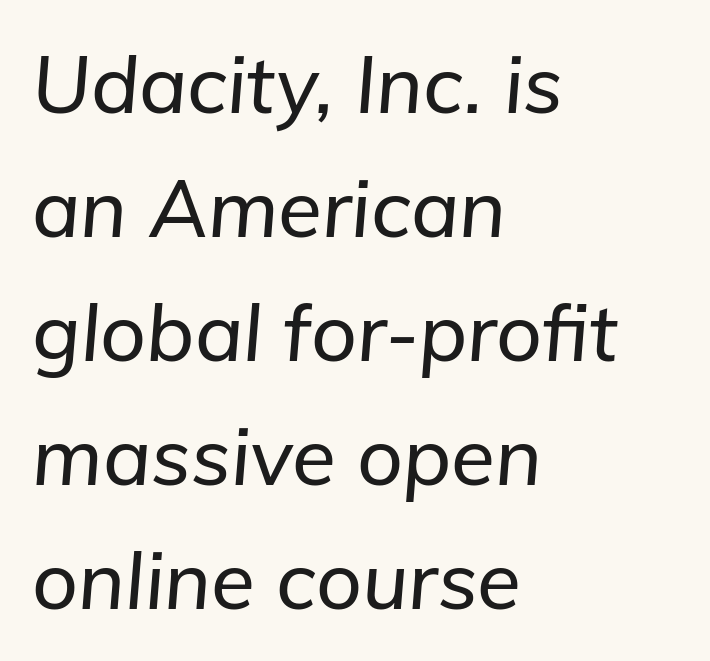
{"italic": "yes", "lean": "right", "slant_degrees": 5, "width": "normal", "stroke_contrast": "low", "x_height": "medium", "monospaced": "no", "underline": "no", "align": "left", "line_spacing": "normal", "line_spacing_ratio": 1.55, "letter_spacing": "normal", "letter_spacing_em": 0.0, "glyph_px": 80}
